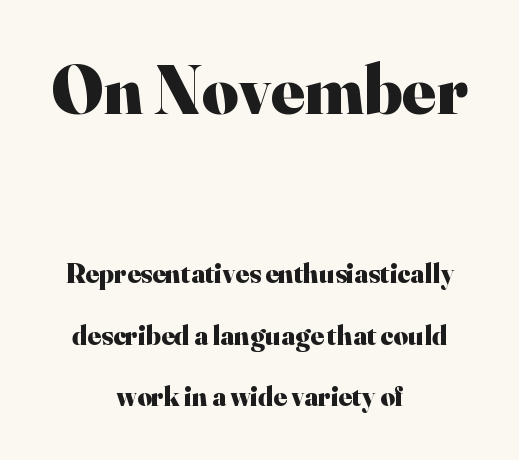
Tall strokes in this sample are plumb rather than angled. The rag falls on both sides of this text block equally. Is the letter spacing exaggerated? No — it looks like the ordinary default. Character size in the leading block exceeds that of the trailing block.
